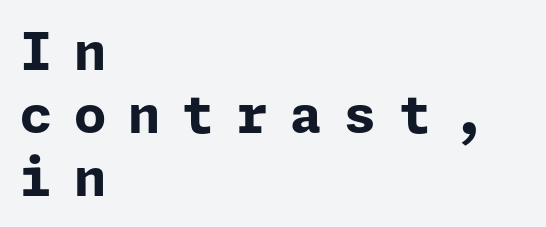
{"serif": "no", "italic": "no", "bold": "yes", "weight": "bold", "width": "normal", "stroke_contrast": "low", "x_height": "medium", "underline": "no", "align": "left", "line_spacing_ratio": 1.21, "letter_spacing": "wide", "letter_spacing_em": 0.42, "glyph_px": 52}
